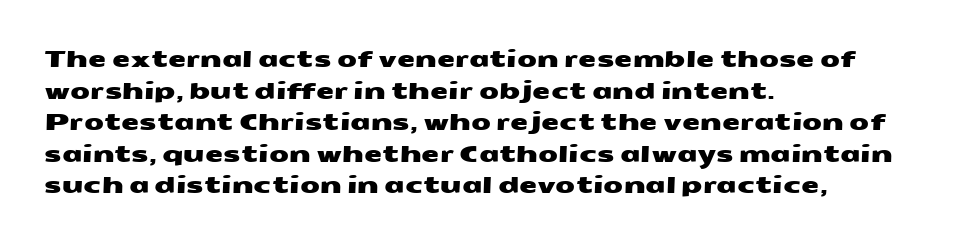
Q: Is the text underlined? A: No.
Q: How is the paragraph aligned? A: Left-aligned.
Q: Is the spacing between letters normal or unusually wide? A: Normal.
Q: Is the spacing between lines tight, normal or loose? A: Normal.
